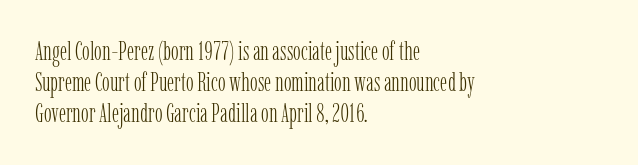
{"italic": "no", "bold": "no", "underline": "no", "align": "left", "line_spacing_ratio": 1.2, "letter_spacing": "normal", "letter_spacing_em": 0.0, "glyph_px": 26}
